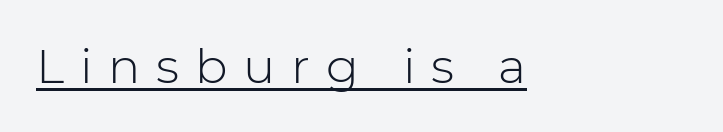
The image shows 48 px light sans-serif type, upright; set unusually wide letter spacing (+0.33 em), underlined; low stroke contrast and a medium x-height.
